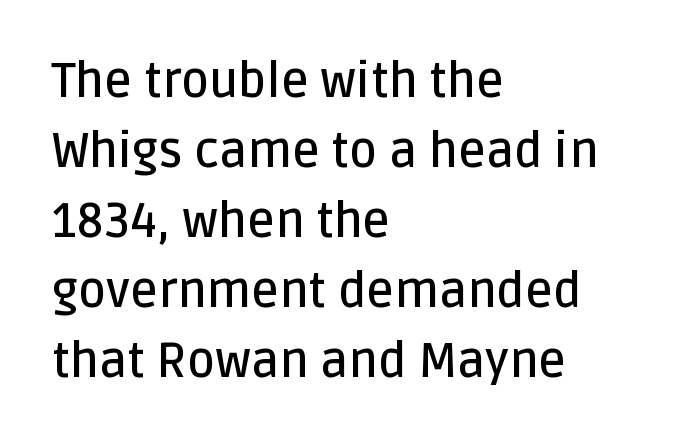
No word sits above an underline. Slightly chunky letters — semibold, I'd say, not full bold. Is this a sans? Yes — the strokes have no serifs. Standard letterfit; no display-style spreading of the glyphs. The rows are spaced the way most documents space them. Left-aligned paragraph, ragged on the right.
